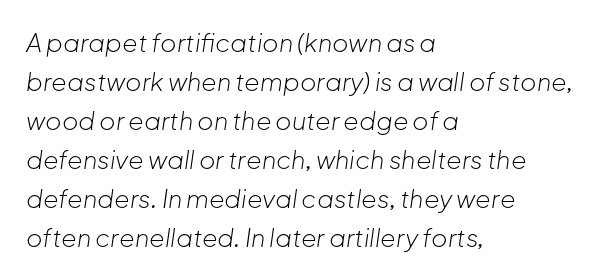
The image shows 25 px text type, italic (leaning right); set left-aligned, normal line spacing (1.56x), normal letter spacing, not underlined.
